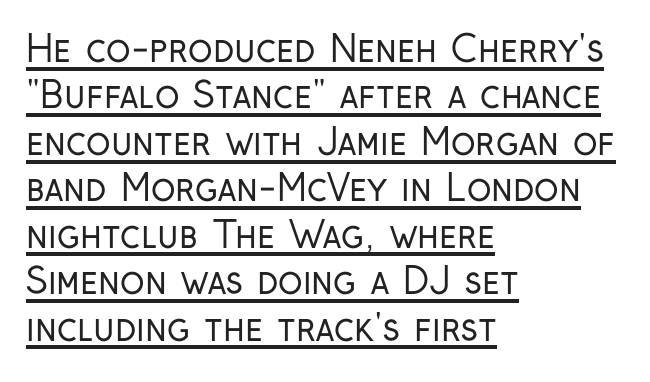
Tracking here is standard; glyphs follow each other at the usual distance. Note the varied advance widths — an 'i' is clearly narrower than an 'm'. In terms of letterform style, serifs are entirely absent. Does the copy run flush right? No — it runs flush left. Ink coverage per letter is moderate at most. Do the letters lean? They stand straight.
